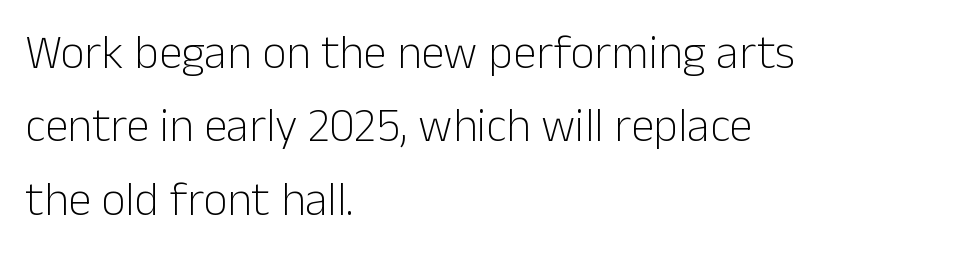
Weight: in the light-to-regular range. Leading matches the norm, producing a regular column. This rendering employs a face without finishing strokes, i.e., a sans-serif. Here the glyphs are tracked normally, forming tight word shapes. Beneath every word, the page is bare.
